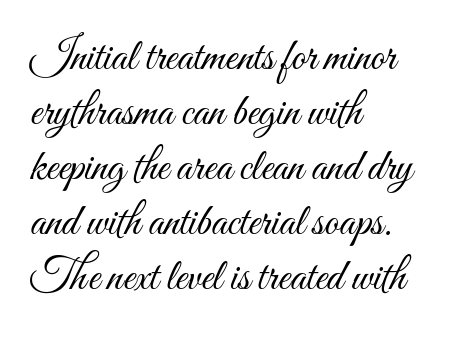
The image shows 45 px light, condensed type; set left-aligned, line spacing 1.22x, normal letter spacing, not underlined; medium stroke contrast and a small x-height.
